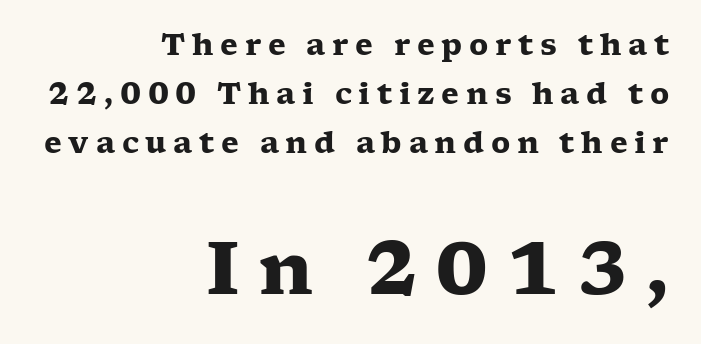
{"serif": "yes", "italic": "no", "bold": "yes", "weight": "heavy", "width": "wide", "stroke_contrast": "low", "x_height": "medium", "monospaced": "no", "underline": "no", "align": "right", "line_spacing": "normal", "line_spacing_ratio": 1.69, "letter_spacing": "wide", "letter_spacing_em": 0.23, "larger_block": "second", "size_ratio": 2.52, "glyph_px": 73}
